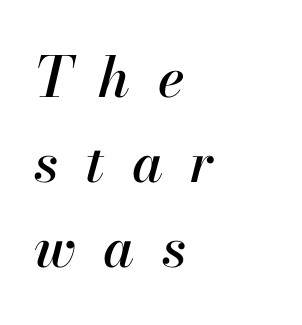
Q: Is the text italic (slanted)? A: Yes, it leans right by about 13 degrees.
Q: Is the text underlined? A: No.
Q: How is the paragraph aligned? A: Left-aligned.
Q: Is the spacing between letters normal or unusually wide? A: Unusually wide.
Q: Is the spacing between lines tight, normal or loose? A: Normal.
Q: Width (condensed, normal, or wide)? A: Normal.
Q: Stroke contrast? A: High.
Q: x-height? A: Small.
Q: Monospaced? A: No.
